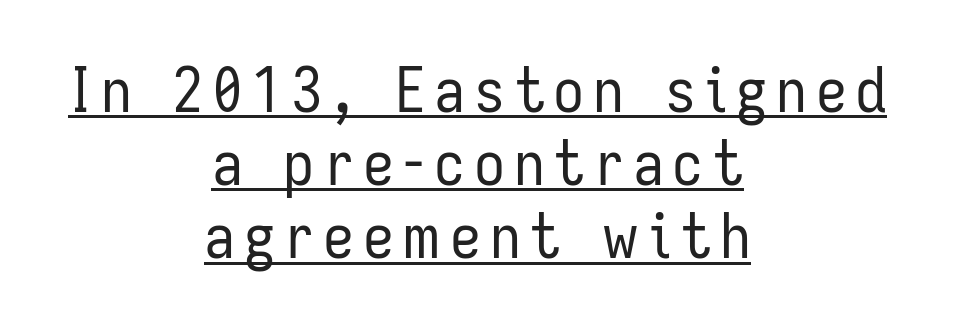
{"serif": "no", "italic": "no", "bold": "no", "weight": "regular", "width": "condensed", "stroke_contrast": "low", "x_height": "medium", "monospaced": "no", "underline": "yes", "align": "center", "line_spacing_ratio": 1.18, "glyph_px": 62}
